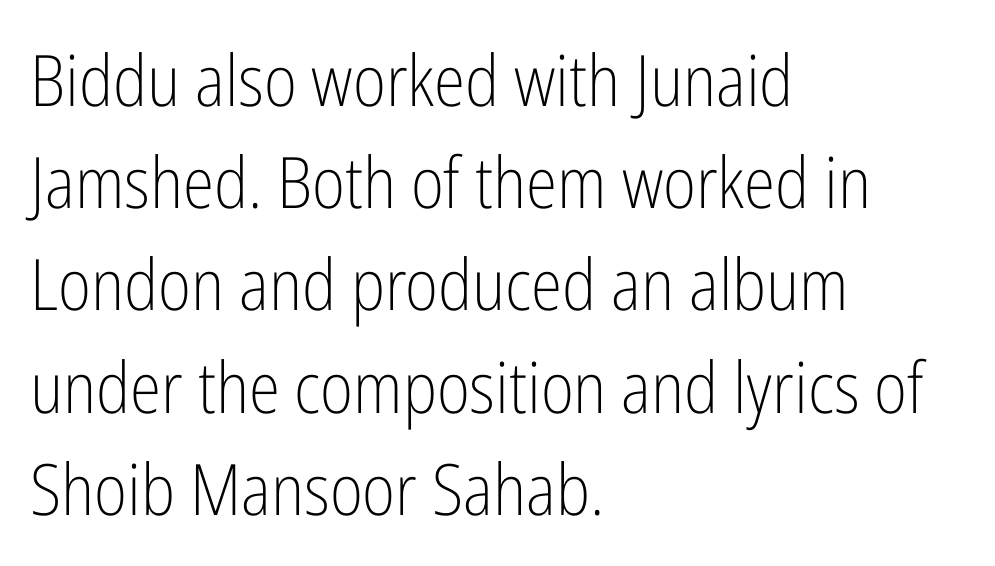
{"serif": "no", "italic": "no", "bold": "no", "weight": "light", "width": "condensed", "stroke_contrast": "low", "x_height": "medium", "monospaced": "no", "underline": "no", "align": "left", "line_spacing": "normal", "line_spacing_ratio": 1.44, "letter_spacing": "normal", "letter_spacing_em": 0.0, "glyph_px": 71}
